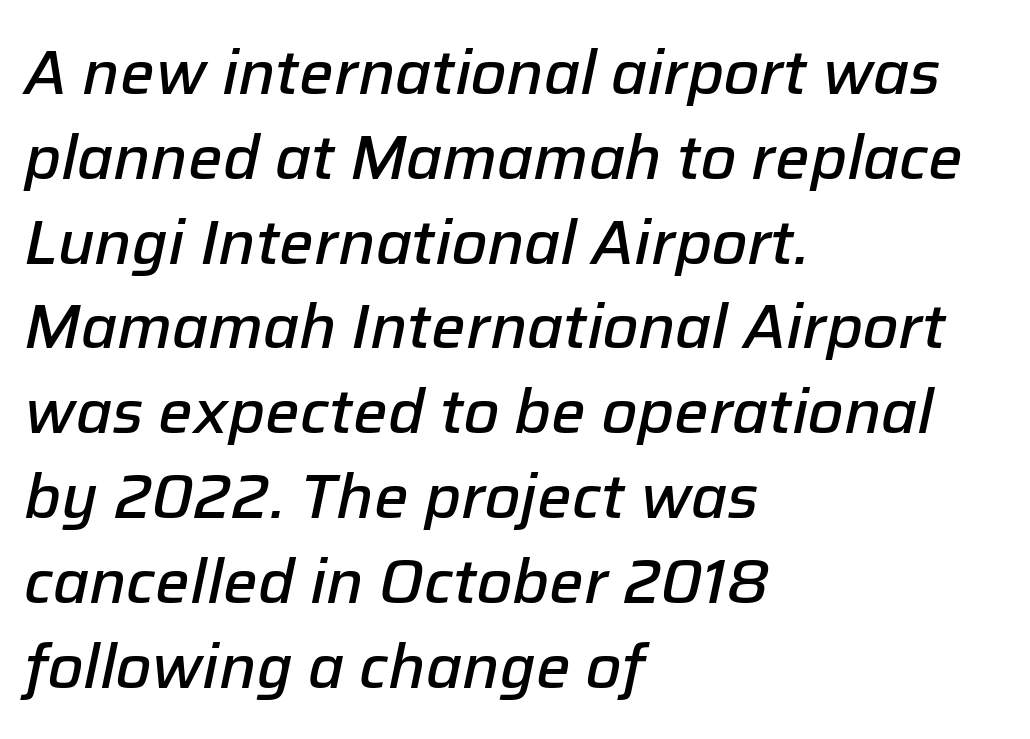
The glyphs have the mass of a demibold cut, below bold. In terms of posture, this sample is oblique. What stands out about the letter spacing? Nothing — it is the standard amount. Proportional: the letters do not fall into vertical columns.
